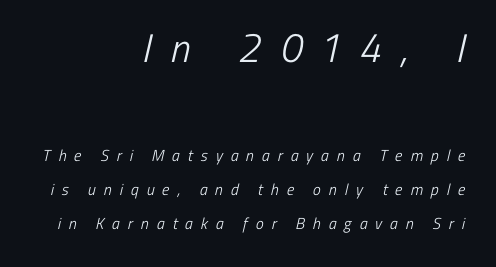
Q: Is the text bold? A: No.
Q: Is the typeface a serif or a sans-serif typeface? A: Sans-serif.
Q: Is the text underlined? A: No.
Q: How is the paragraph aligned? A: Right-aligned.
Q: Is the spacing between letters normal or unusually wide? A: Unusually wide.
Q: Is the spacing between lines tight, normal or loose? A: Loose.
Q: Which block of text is set in a larger size, the first (top) or the second (bottom)? A: The first (top) one.
Q: Width (condensed, normal, or wide)? A: Condensed.
Q: Stroke contrast? A: Low.
Q: x-height? A: Medium.
Q: Monospaced? A: No.
